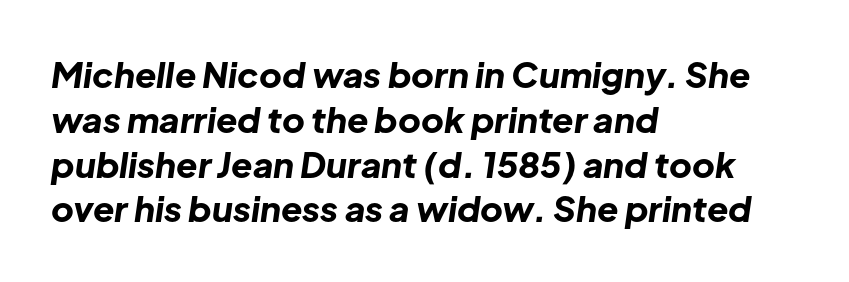
{"italic": "yes", "lean": "right", "slant_degrees": 8, "bold": "yes", "weight": "bold", "width": "normal", "stroke_contrast": "low", "x_height": "medium", "monospaced": "no", "underline": "no", "align": "left", "line_spacing": "normal", "line_spacing_ratio": 1.28, "letter_spacing": "normal", "letter_spacing_em": 0.0, "glyph_px": 35}
